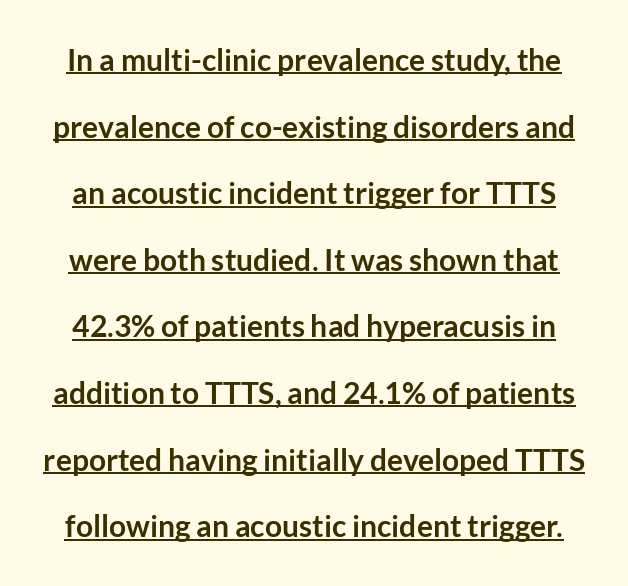
The image shows 30 px semibold sans-serif type, upright; set loose line spacing (2.22x), normal letter spacing, underlined; low stroke contrast and a medium x-height.
